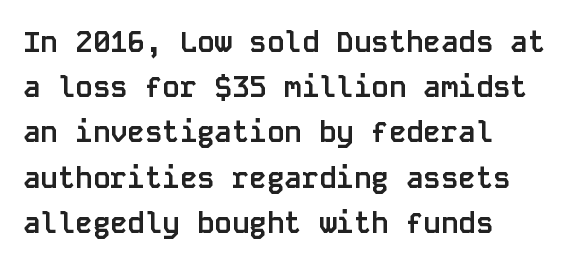
Q: Is the text bold? A: Yes.
Q: Is the text italic (slanted)? A: No, it is upright.
Q: Is the typeface a serif or a sans-serif typeface? A: Sans-serif.
Q: Is the text underlined? A: No.
Q: How is the paragraph aligned? A: Left-aligned.
Q: Is the spacing between letters normal or unusually wide? A: Normal.
Q: Is the spacing between lines tight, normal or loose? A: Normal.
Q: Width (condensed, normal, or wide)? A: Normal.
Q: Stroke contrast? A: Low.
Q: x-height? A: Large.
Q: Monospaced? A: Yes.
